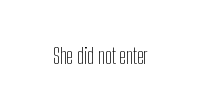
{"italic": "no", "bold": "no", "underline": "no", "letter_spacing": "normal", "letter_spacing_em": 0.0, "glyph_px": 22}
